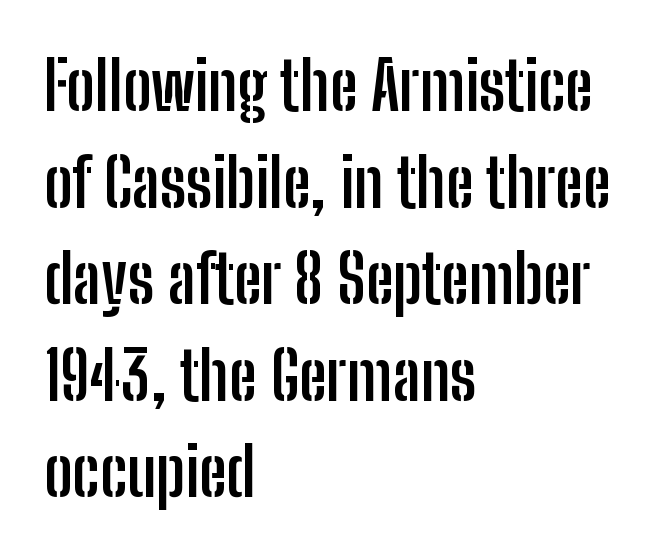
{"serif": "no", "italic": "no", "bold": "yes", "weight": "semibold", "width": "condensed", "stroke_contrast": "low", "x_height": "medium", "monospaced": "no", "underline": "no", "align": "left", "line_spacing": "normal", "line_spacing_ratio": 1.42, "letter_spacing": "normal", "letter_spacing_em": 0.0, "glyph_px": 68}
